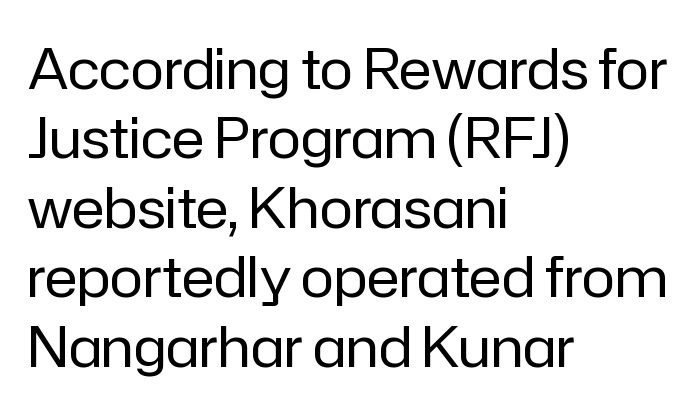
The image shows 56 px regular-weight sans-serif type, upright; set left-aligned, line spacing 1.24x, normal letter spacing, not underlined; low stroke contrast and a medium x-height.
